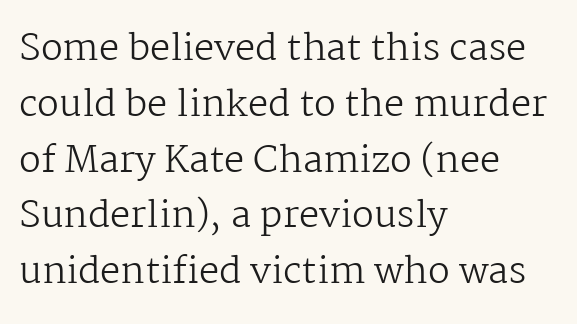
Underline: absent. The face looks like a standard text weight, possibly lighter. A typesetter would call this leading conventional body-copy spacing. Does extra space separate the letters? No, they use regular spacing.
